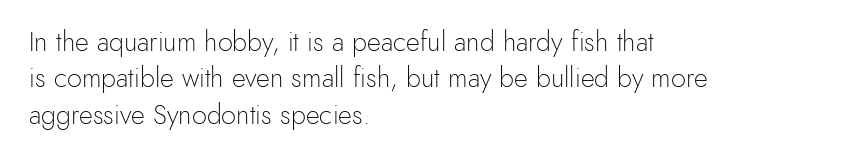
{"italic": "no", "bold": "no", "underline": "no", "align": "left", "line_spacing": "normal", "line_spacing_ratio": 1.35, "letter_spacing": "normal", "letter_spacing_em": 0.0, "glyph_px": 27}
